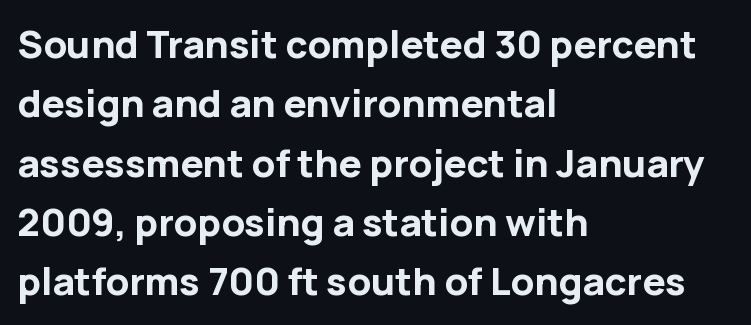
{"serif": "no", "italic": "no", "bold": "yes", "weight": "bold", "width": "normal", "stroke_contrast": "low", "x_height": "medium", "monospaced": "no", "underline": "no", "align": "left", "line_spacing": "normal", "line_spacing_ratio": 1.56, "letter_spacing": "normal", "letter_spacing_em": 0.0, "glyph_px": 38}
